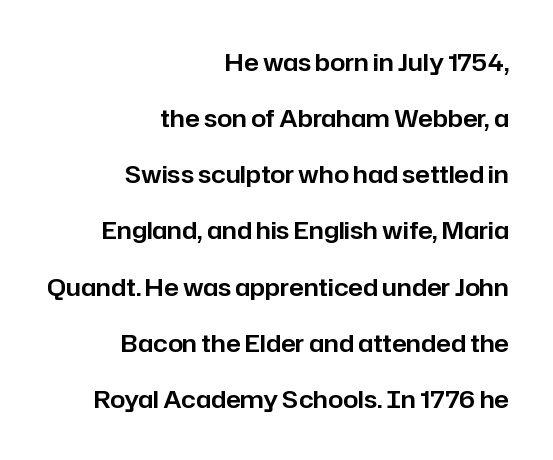
The zone under the glyphs is completely vacant. Loosely led — the rows are spread out. Spacing between characters is what you'd get straight out of the box. The ragged edge is on the left, which tells us the setting is flush right. Notice how the stems are strictly vertical — no italics here.
